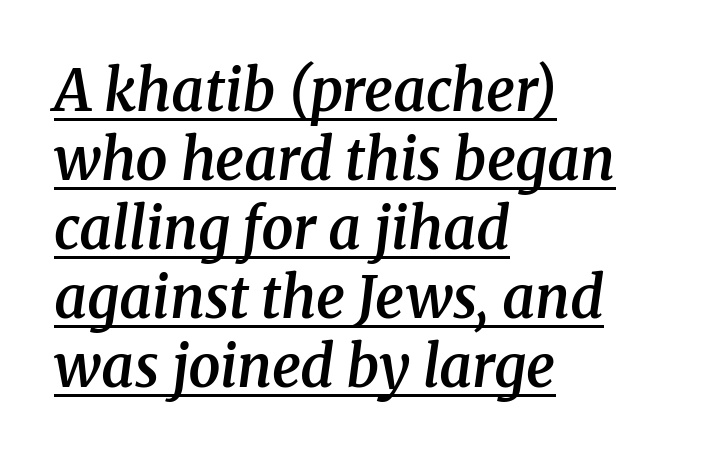
Q: Is the text bold? A: Semi-bold.
Q: Is the text italic (slanted)? A: Yes, it leans right by about 8 degrees.
Q: Is the typeface a serif or a sans-serif typeface? A: Serif.
Q: Is the text underlined? A: Yes.
Q: How is the paragraph aligned? A: Left-aligned.
Q: Is the spacing between letters normal or unusually wide? A: Normal.
Q: Width (condensed, normal, or wide)? A: Normal.
Q: Stroke contrast? A: Medium.
Q: x-height? A: Medium.
Q: Monospaced? A: No.
